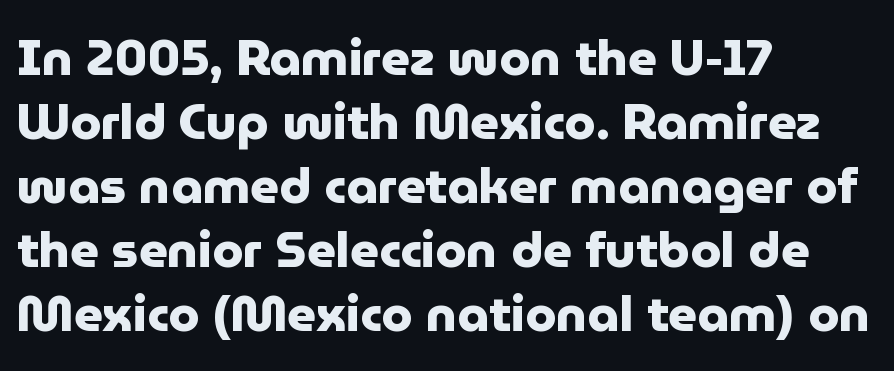
The image shows 50 px heavy sans-serif type, upright; set left-aligned, normal line spacing (1.28x), normal letter spacing, not underlined; low stroke contrast and a medium x-height.
